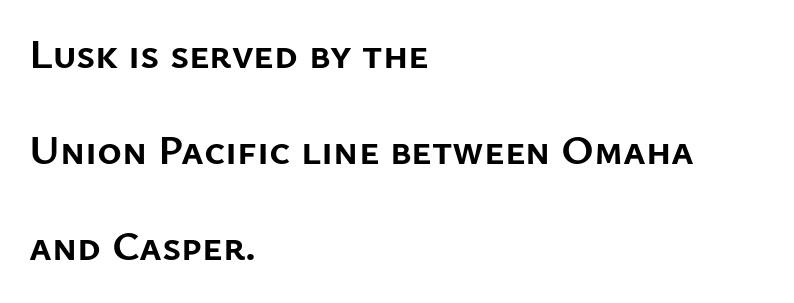
The image shows 42 px semibold sans-serif type, upright; set left-aligned, loose line spacing (2.29x), normal letter spacing, not underlined; low stroke contrast and a medium x-height.
